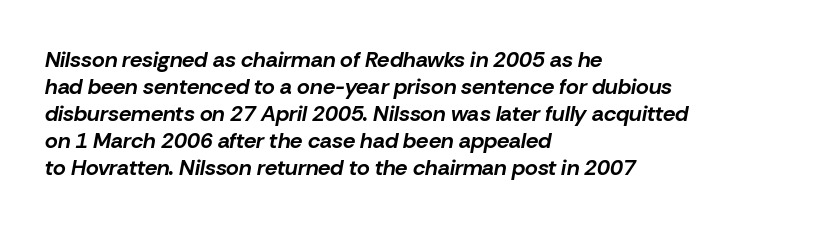
The image shows 22 px bold type, italic (leaning right); set left-aligned, line spacing 1.23x, normal letter spacing, not underlined.
